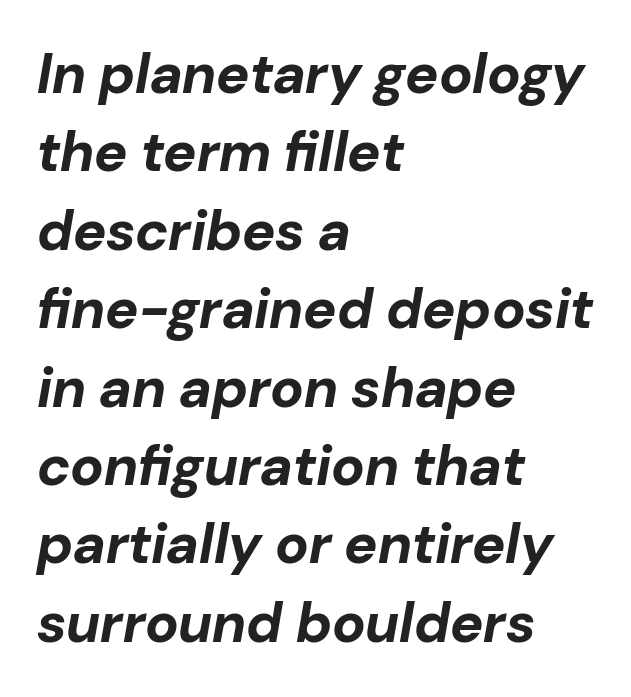
Characters are canted at an angle relative to the baseline's perpendicular. One-word summary of the alignment: left. Caption: standard tracking, unaltered. Words float on clear page, feet unadorned. The vertical gap from one line to the next is medium.
